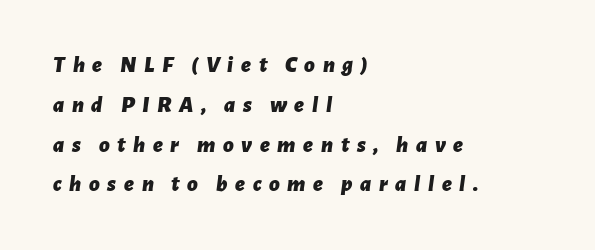
Q: Is the text bold? A: Yes.
Q: Is the text italic (slanted)? A: Yes, it leans right by about 7 degrees.
Q: Is the text underlined? A: No.
Q: How is the paragraph aligned? A: Left-aligned.
Q: Is the spacing between letters normal or unusually wide? A: Unusually wide.
